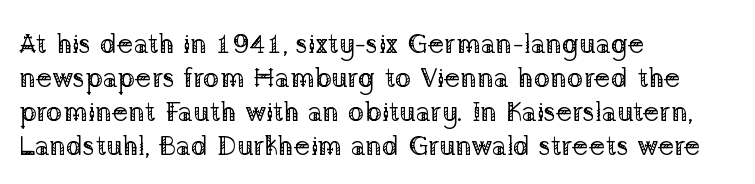
Unlike italic type, these characters show no tilt at all. The passage shown has conventional tracking throughout. Bare-footed words on every line. Character widths vary here, with narrow letters taking less room than wide ones. The weight tops out at a normal text grade. Does the type have serifs? Yes, each stem ends in a small foot.
